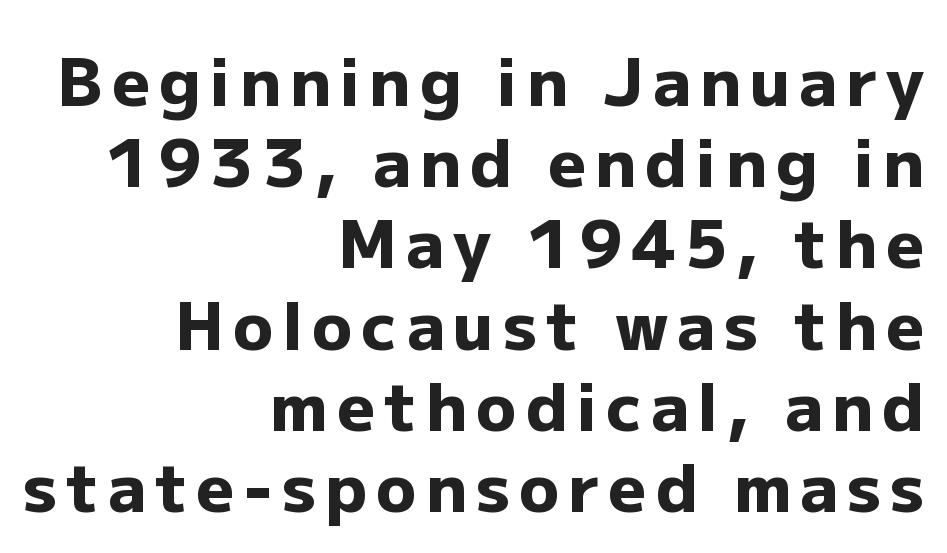
{"serif": "no", "italic": "no", "bold": "yes", "weight": "heavy", "width": "normal", "stroke_contrast": "low", "x_height": "medium", "monospaced": "no", "underline": "no", "align": "right", "line_spacing_ratio": 1.23, "glyph_px": 66}
